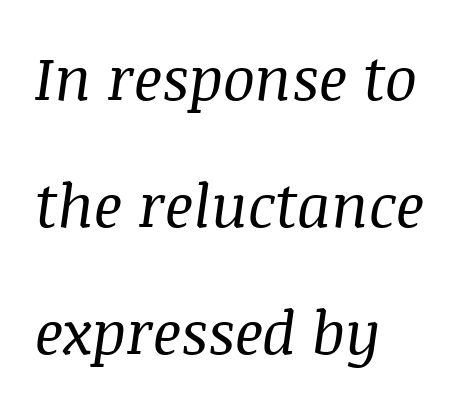
{"serif": "yes", "italic": "yes", "lean": "right", "slant_degrees": 8, "bold": "no", "weight": "regular", "width": "normal", "stroke_contrast": "medium", "x_height": "large", "monospaced": "no", "underline": "no", "align": "left", "line_spacing": "loose", "line_spacing_ratio": 2.12, "letter_spacing": "normal", "letter_spacing_em": 0.0, "glyph_px": 60}
